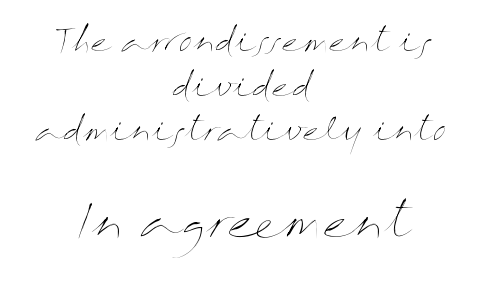
Each word holds together tightly as a unit, with standard inter-letter gaps. Every row of glyphs is offset so its center matches the block's center. Whoever set this made the second block the dominant, larger element. Proportional: the letters do not fall into vertical columns.
